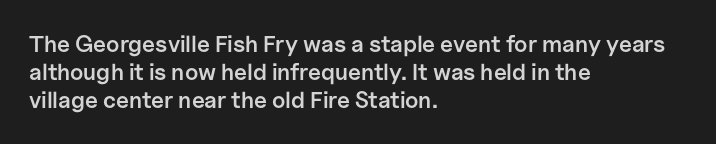
The image shows 23 px text type, upright; set left-aligned, line spacing 1.22x, normal letter spacing, not underlined.
